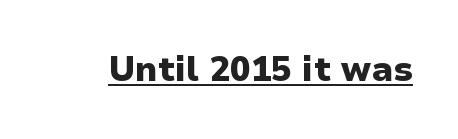
The tracking reads as untouched default to a designer's eye. This sample uses a sans-serif face. The font is running at its bold setting. Each letter keeps its own natural width here, so spacing adapts to shape.
